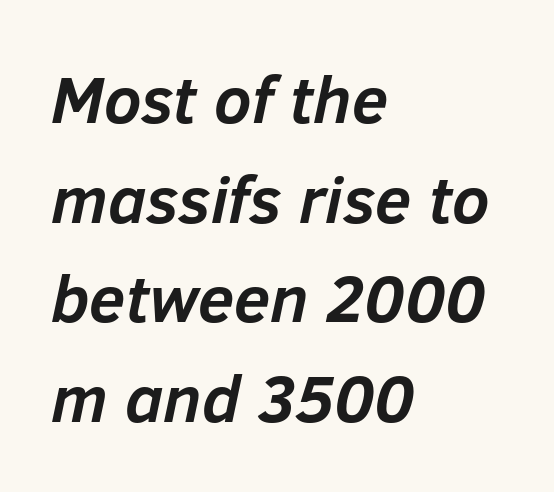
Students, note that the glyphs here touch the page at normal intervals. The face used here has a pronounced slope to its letters. Does the leading feel generous? No, just average. Do the characters align in a grid? No, the font is proportional. The compositor pushed each line to the left boundary.
